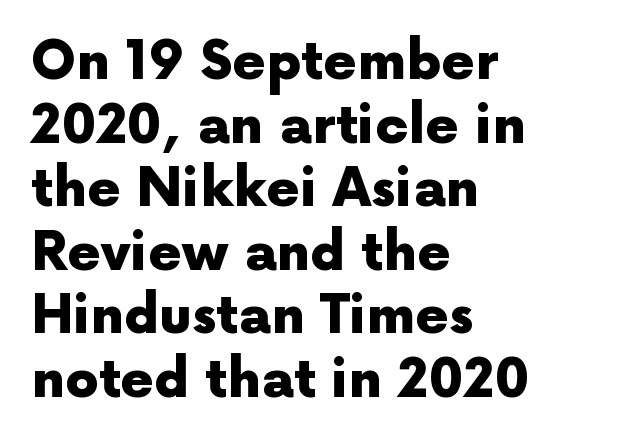
Notice how the stems are strictly vertical — no italics here. The rendering keeps characters at their native spacing. In terms of weight, the rendering is a true, heavy bold. Unmarked baselines from the first word to the last. Do the characters align in a grid? No, the font is proportional. Serifs: no, the terminals of the letterforms are clean.
